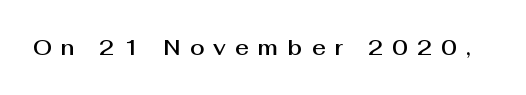
The image shows 21 px text type, upright; set unusually wide letter spacing (+0.44 em), not underlined.
